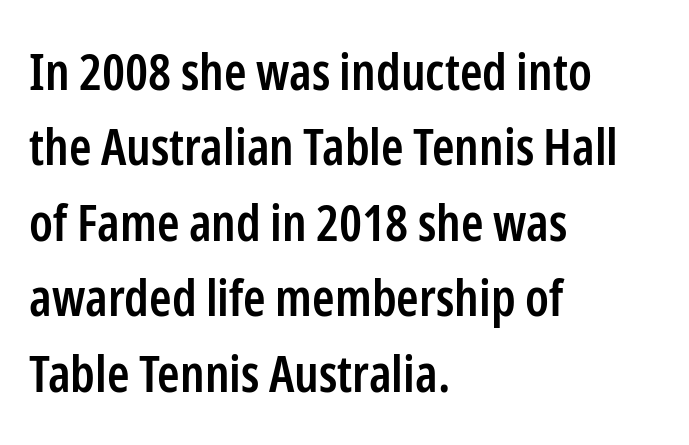
Do the characters align in a grid? No, the font is proportional. The type family on display is of the sans-serif kind. Is the type bold? Partly — it's a semibold, heavier than regular but not fully bold. Successive baselines arrive at the customary interval. Where is the straight margin? On the left. Upright lettering throughout.
